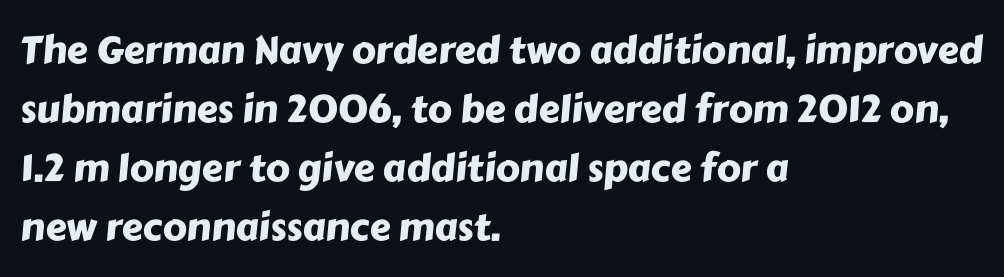
The image shows 38 px sans-serif type; set left-aligned, normal line spacing (1.55x), normal letter spacing, not underlined; low stroke contrast and a medium x-height.
